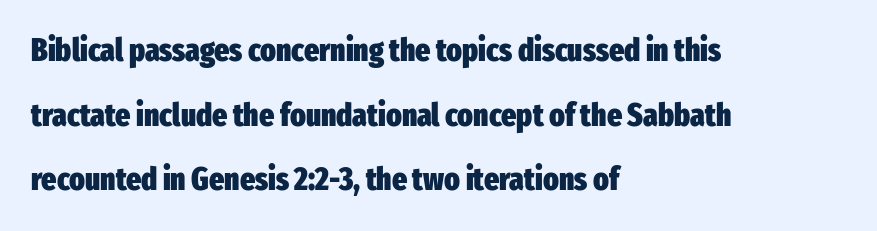
{"serif": "no", "italic": "no", "bold": "yes", "weight": "heavy", "width": "condensed", "stroke_contrast": "low", "x_height": "medium", "monospaced": "no", "underline": "no", "align": "left", "line_spacing": "loose", "line_spacing_ratio": 2.02, "letter_spacing": "normal", "letter_spacing_em": 0.0, "glyph_px": 32}
